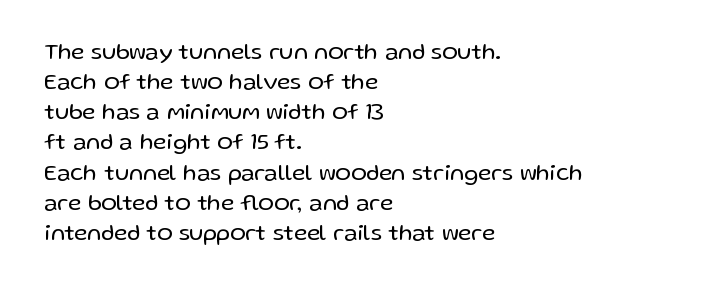
Teacher's note: observe the even left margin — that is flush-left alignment. Does extra space separate the letters? No, they use regular spacing. In terms of posture, this sample is upright. The glyphs are unaccompanied by any horizontal stroke below them. The lines sit at an ordinary, default distance from one another.
